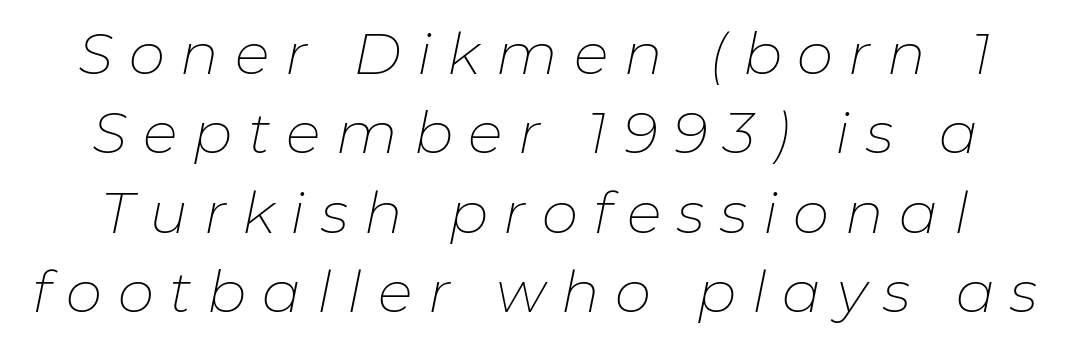
The image shows 58 px thin type, italic (leaning right); set normal line spacing (1.37x), unusually wide letter spacing (+0.27 em), not underlined; low stroke contrast and a medium x-height.
